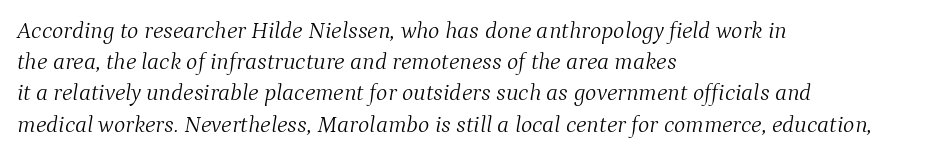
Q: Is the text bold? A: No.
Q: Is the text italic (slanted)? A: Yes, it leans right by about 9 degrees.
Q: Is the text underlined? A: No.
Q: How is the paragraph aligned? A: Left-aligned.
Q: Is the spacing between letters normal or unusually wide? A: Normal.
Q: Is the spacing between lines tight, normal or loose? A: Normal.
